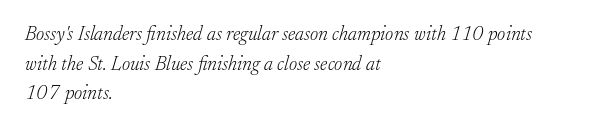
{"italic": "yes", "lean": "right", "slant_degrees": 17, "bold": "no", "underline": "no", "align": "left", "line_spacing": "normal", "line_spacing_ratio": 1.48, "letter_spacing": "normal", "letter_spacing_em": 0.0, "glyph_px": 20}
